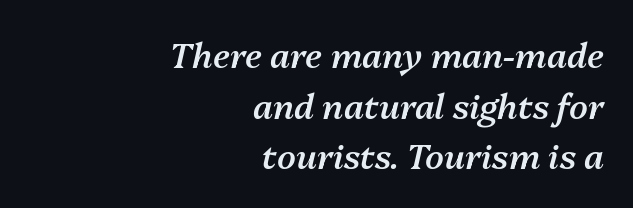
The image shows 34 px semibold type, italic (leaning right); set right-aligned, normal line spacing (1.49x), normal letter spacing, not underlined; medium stroke contrast and a medium x-height.
